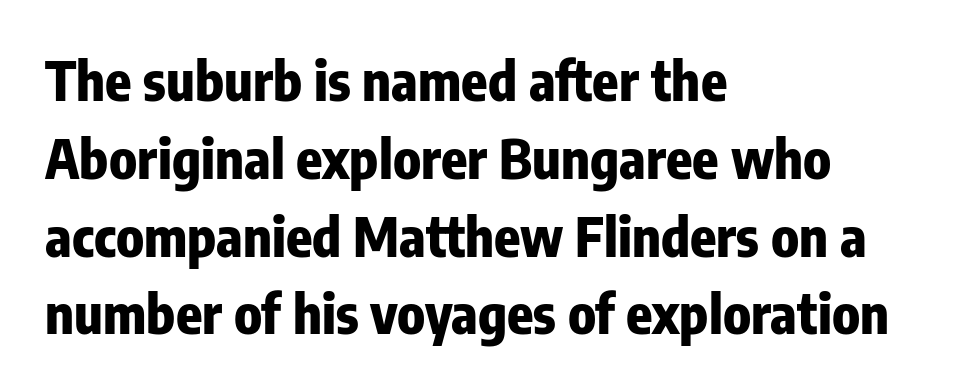
The image shows 54 px heavy, condensed sans-serif type, upright; set left-aligned, normal line spacing (1.44x), normal letter spacing, not underlined; low stroke contrast and a medium x-height.
